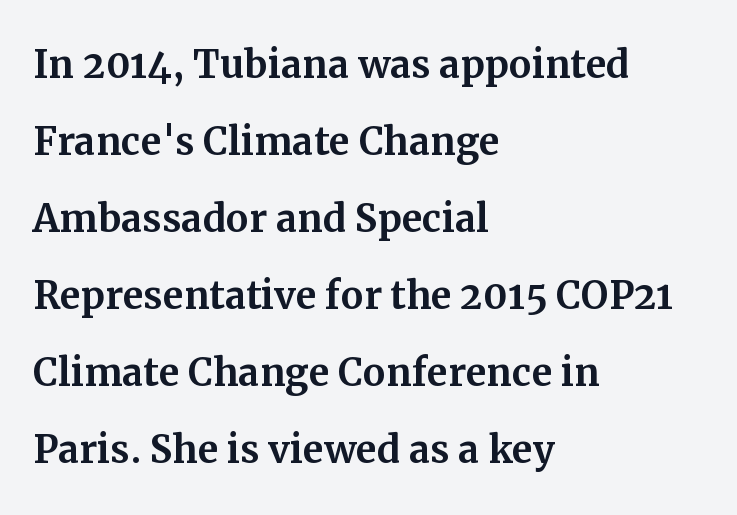
The image shows 51 px serif type, upright; set left-aligned, normal line spacing (1.51x), normal letter spacing, not underlined; medium stroke contrast and a medium x-height.
